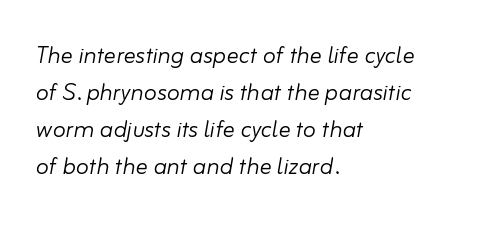
Glyph-to-glyph distance matches everyday printed text. The font is comparable to plain body text, perhaps lighter. Compared with a centered layout, this one pins lines to the left instead. The space directly below the letters is spotless.
